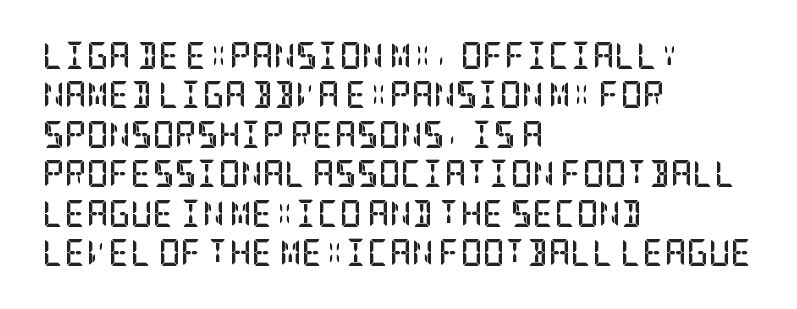
{"italic": "no", "bold": "yes", "underline": "no", "align": "left", "line_spacing": "normal", "line_spacing_ratio": 1.46, "letter_spacing": "normal", "letter_spacing_em": 0.0, "glyph_px": 27}
